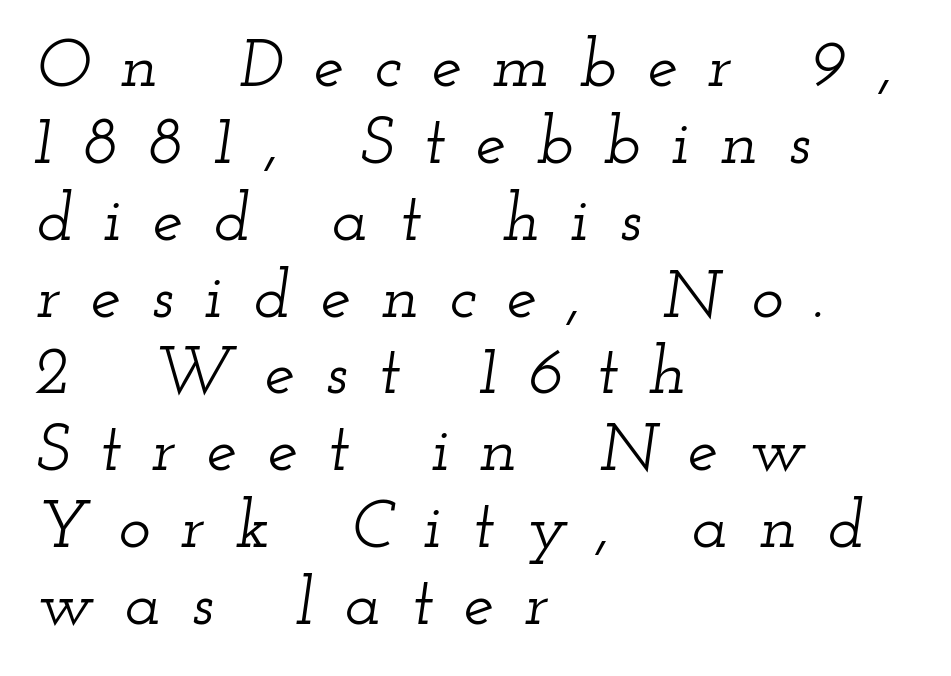
These lines are set flush left with a ragged right edge. A serif font was chosen for this passage. Loose tracking; the words dissolve into strings of separated letters. The designer dialed line spacing down below the default.
